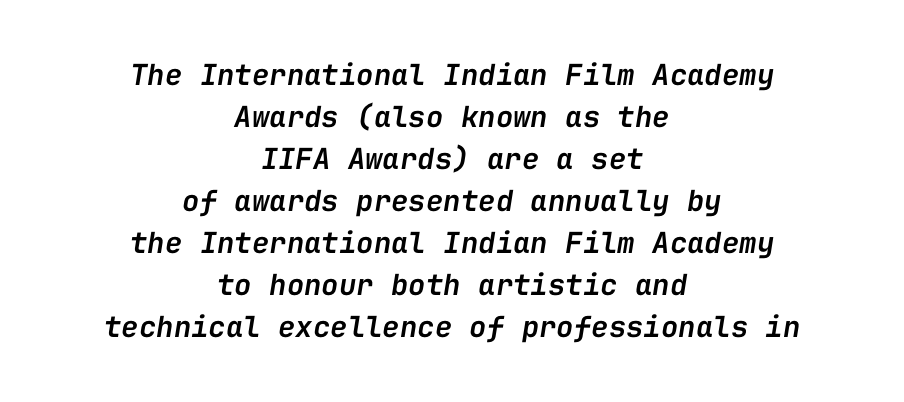
The image shows 29 px semibold type, italic (leaning right), monospaced; set centered, normal line spacing (1.45x), normal letter spacing, not underlined; low stroke contrast and a medium x-height.
